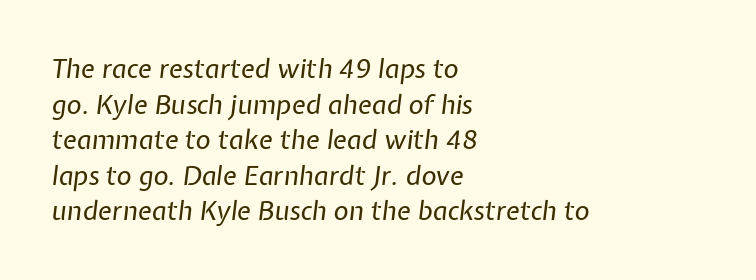
The image shows 26 px text type, italic (leaning right); set left-aligned, normal line spacing (1.37x), normal letter spacing, not underlined.
